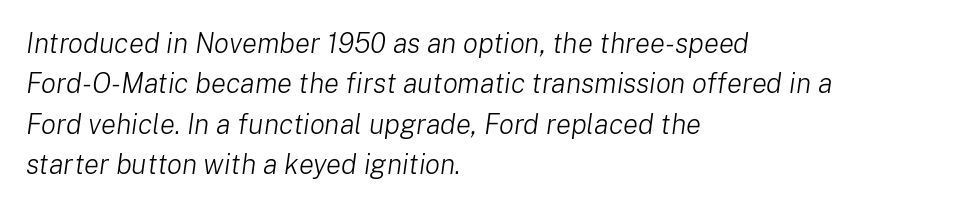
{"italic": "yes", "lean": "right", "slant_degrees": 8, "bold": "no", "weight": "light", "width": "normal", "stroke_contrast": "low", "x_height": "medium", "monospaced": "no", "underline": "no", "align": "left", "line_spacing": "normal", "line_spacing_ratio": 1.44, "letter_spacing": "normal", "letter_spacing_em": 0.0, "glyph_px": 28}
